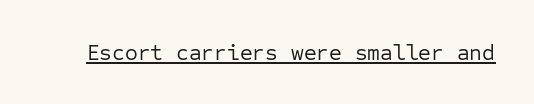
{"italic": "no", "bold": "no", "underline": "yes", "letter_spacing": "normal", "letter_spacing_em": 0.0, "glyph_px": 22}
